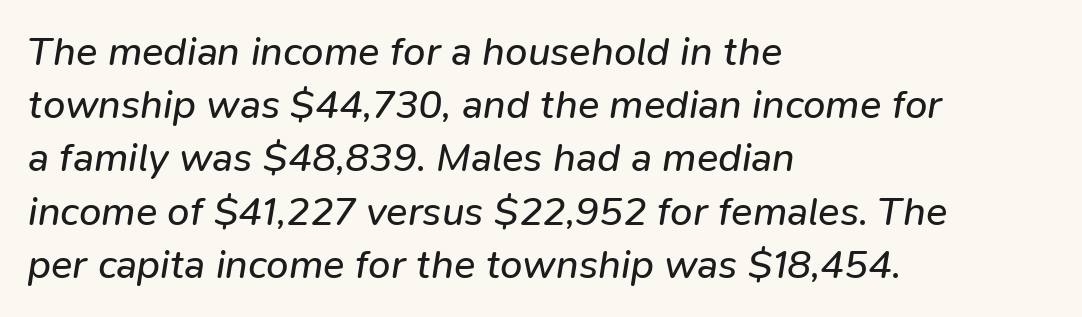
{"italic": "yes", "lean": "right", "slant_degrees": 9, "bold": "no", "weight": "regular", "width": "normal", "stroke_contrast": "low", "x_height": "medium", "monospaced": "no", "underline": "no", "align": "left", "line_spacing": "normal", "line_spacing_ratio": 1.33, "letter_spacing": "normal", "letter_spacing_em": 0.0, "glyph_px": 40}
